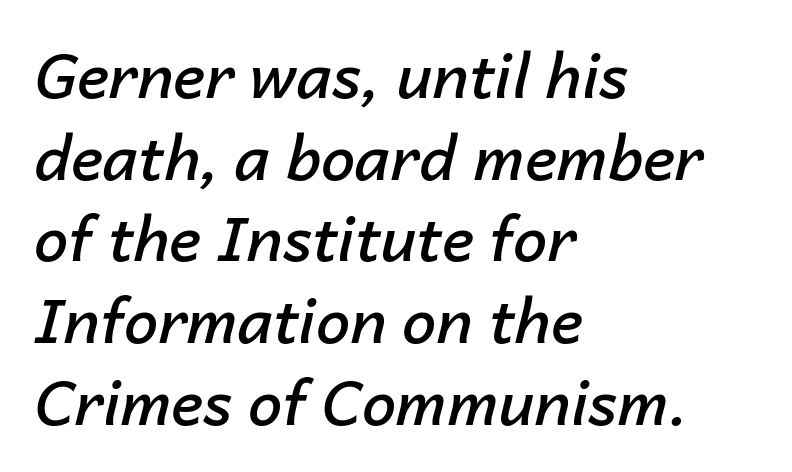
You could not count columns in this text — the font is proportionally spaced. The strip under each line holds only bare page. There is no visible air inserted between adjacent glyphs. Regular leading. Does the copy run flush right? No — it runs flush left. The sample has been set in demibold, a notch under bold.
